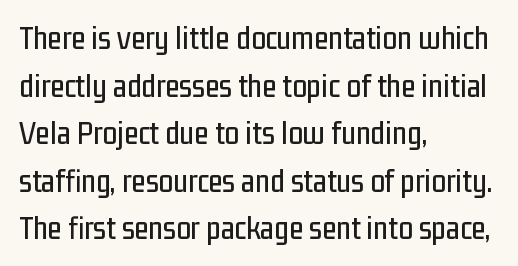
{"serif": "no", "italic": "no", "width": "condensed", "stroke_contrast": "low", "x_height": "medium", "monospaced": "no", "underline": "no", "align": "left", "line_spacing": "normal", "line_spacing_ratio": 1.44, "letter_spacing": "normal", "letter_spacing_em": 0.0, "glyph_px": 33}
